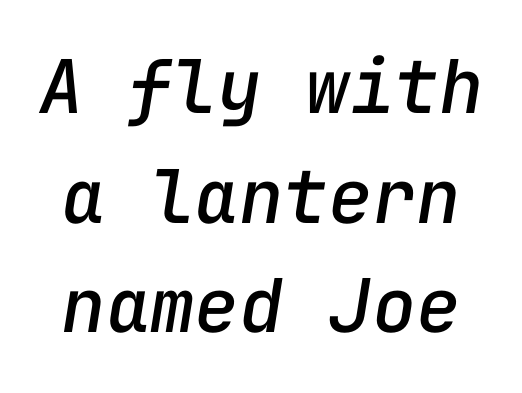
The image shows 74 px text type, italic (leaning right), monospaced; set normal line spacing (1.48x), normal letter spacing, not underlined; low stroke contrast and a medium x-height.
